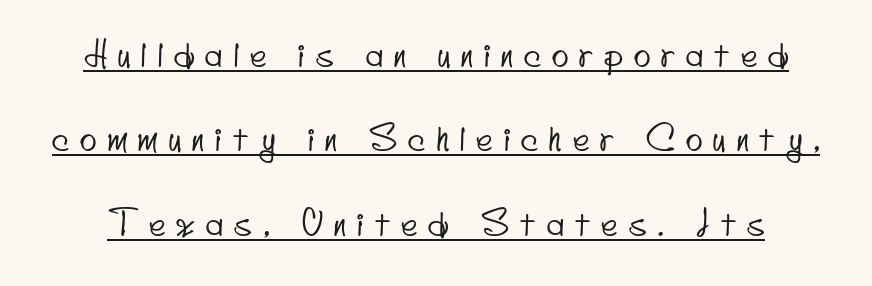
The image shows 35 px condensed sans-serif type; set loose line spacing (2.41x), unusually wide letter spacing (+0.32 em), underlined; low stroke contrast and a small x-height.
